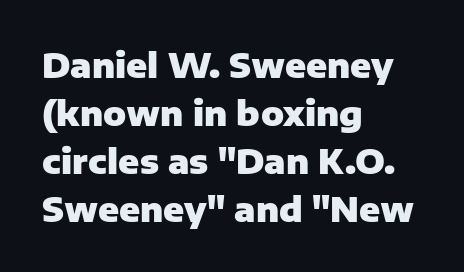
{"serif": "no", "italic": "no", "bold": "yes", "weight": "heavy", "width": "normal", "stroke_contrast": "low", "x_height": "medium", "monospaced": "no", "underline": "no", "align": "left", "line_spacing": "normal", "line_spacing_ratio": 1.41, "letter_spacing": "normal", "letter_spacing_em": 0.0, "glyph_px": 34}
